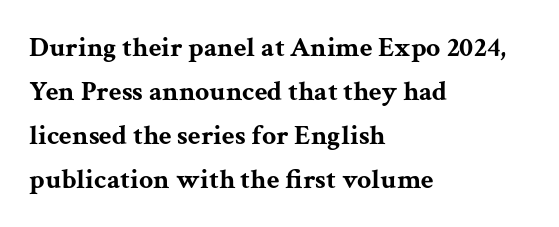
Rendered with straight, roman letterforms. Rule under the text: the space is simply empty. Look at the tracking — it's just the regular setting, nothing added. Set as a true bold cut, around the 700 mark. Letterform terminals end in serifs throughout the passage. The letters advance in unequal steps, a hallmark of proportional type.
